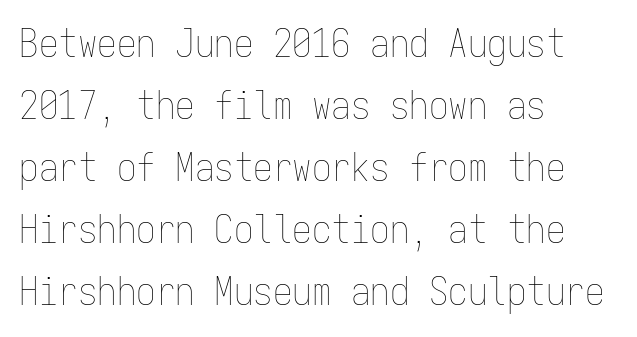
The image shows 39 px thin, condensed type, upright, monospaced; set left-aligned, normal line spacing (1.59x), normal letter spacing, not underlined; low stroke contrast and a medium x-height.
